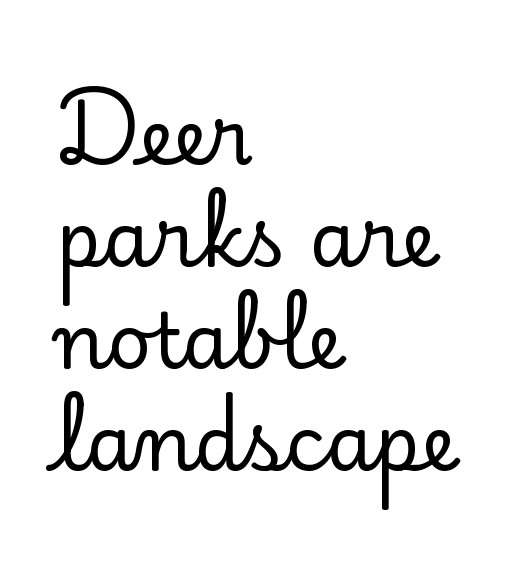
Q: Is the text italic (slanted)? A: No, it is upright.
Q: Is the typeface a serif or a sans-serif typeface? A: Serif.
Q: Is the text underlined? A: No.
Q: How is the paragraph aligned? A: Left-aligned.
Q: Is the spacing between letters normal or unusually wide? A: Normal.
Q: Is the spacing between lines tight, normal or loose? A: Normal.
Q: Width (condensed, normal, or wide)? A: Normal.
Q: Stroke contrast? A: Low.
Q: x-height? A: Small.
Q: Monospaced? A: No.
